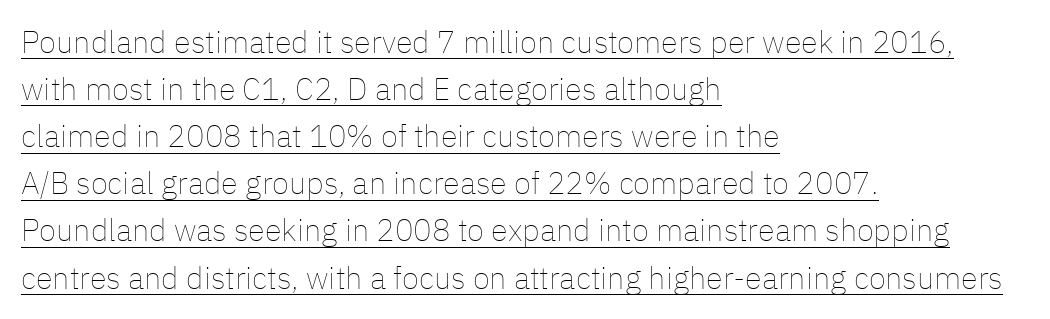
Q: Is the text bold? A: No.
Q: Is the text italic (slanted)? A: No, it is upright.
Q: Is the text underlined? A: Yes.
Q: How is the paragraph aligned? A: Left-aligned.
Q: Is the spacing between letters normal or unusually wide? A: Normal.
Q: Is the spacing between lines tight, normal or loose? A: Normal.
Q: Width (condensed, normal, or wide)? A: Normal.
Q: Stroke contrast? A: Low.
Q: x-height? A: Medium.
Q: Monospaced? A: No.
